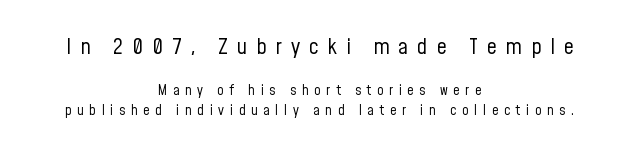
{"italic": "no", "bold": "no", "underline": "no", "align": "center", "line_spacing": "normal", "line_spacing_ratio": 1.42, "letter_spacing": "wide", "letter_spacing_em": 0.41, "larger_block": "first", "size_ratio": 1.57, "glyph_px": 22}
